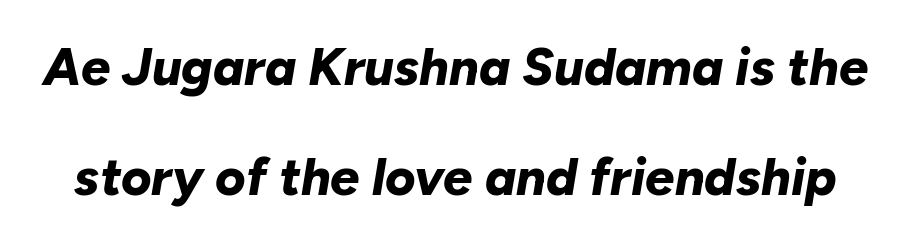
{"italic": "yes", "lean": "right", "slant_degrees": 10, "bold": "yes", "weight": "bold", "width": "normal", "stroke_contrast": "low", "x_height": "medium", "monospaced": "no", "underline": "no", "line_spacing": "loose", "line_spacing_ratio": 2.11, "letter_spacing": "normal", "letter_spacing_em": 0.0, "glyph_px": 52}
